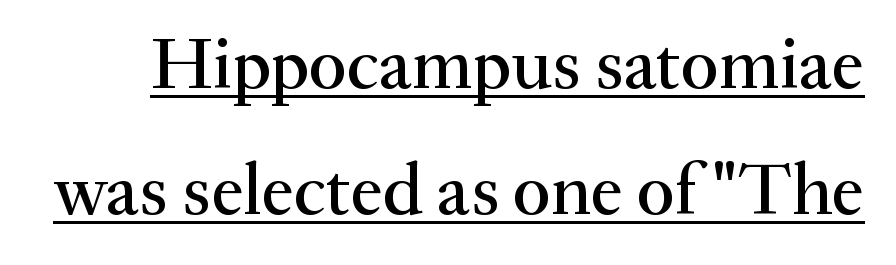
{"serif": "yes", "italic": "no", "width": "normal", "stroke_contrast": "medium", "x_height": "small", "monospaced": "no", "underline": "yes", "line_spacing_ratio": 1.73, "letter_spacing": "normal", "letter_spacing_em": 0.0, "glyph_px": 73}
